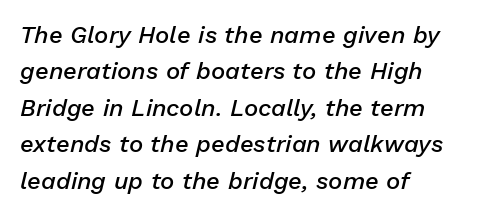
A classic flush-left, rag-right setting is used for this passage. Compared with typical body copy, the letter spacing here is the same. The specimen reads as italic at a glance. Each row of text sits above clean, open space. Reading down the column, the eye jumps a familiar distance to each next line.
